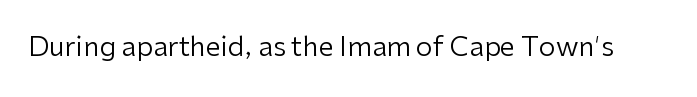
Has an underline been added? It has not. The type is set solid horizontally, with unmodified tracking. The characters are drawn with everyday or finer stroke widths. Every character sits straight up, as roman type does.
